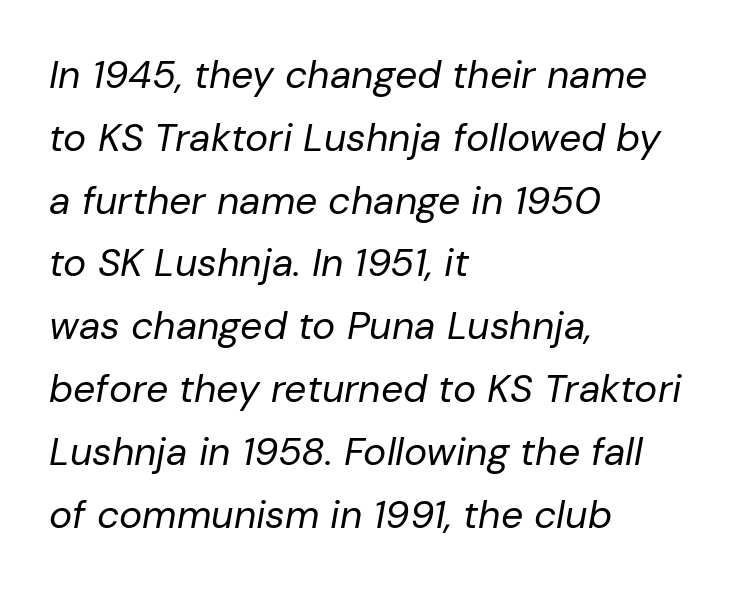
The image shows 39 px regular-weight type, italic (leaning right); set left-aligned, normal line spacing (1.61x), normal letter spacing, not underlined; low stroke contrast and a medium x-height.
